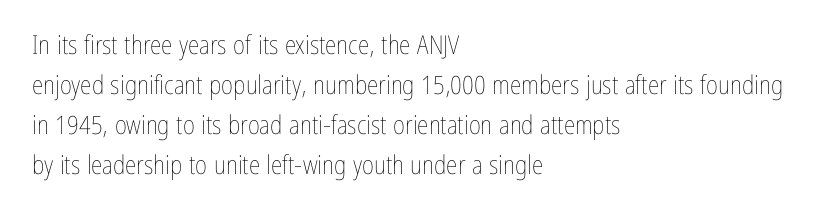
{"italic": "no", "bold": "no", "underline": "no", "align": "left", "line_spacing": "normal", "line_spacing_ratio": 1.54, "letter_spacing": "normal", "letter_spacing_em": 0.0, "glyph_px": 26}
